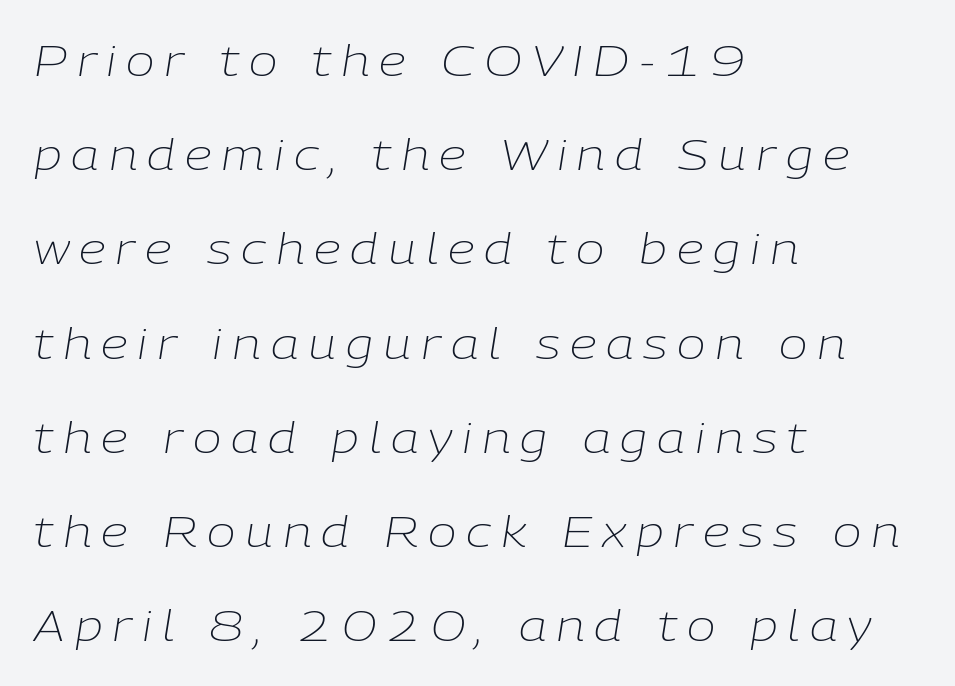
Q: Is the text bold? A: No.
Q: Is the text italic (slanted)? A: Yes, it leans right by about 9 degrees.
Q: Is the text underlined? A: No.
Q: How is the paragraph aligned? A: Left-aligned.
Q: Is the spacing between letters normal or unusually wide? A: Unusually wide.
Q: Is the spacing between lines tight, normal or loose? A: Loose.
Q: Width (condensed, normal, or wide)? A: Normal.
Q: Stroke contrast? A: Low.
Q: x-height? A: Medium.
Q: Monospaced? A: No.
